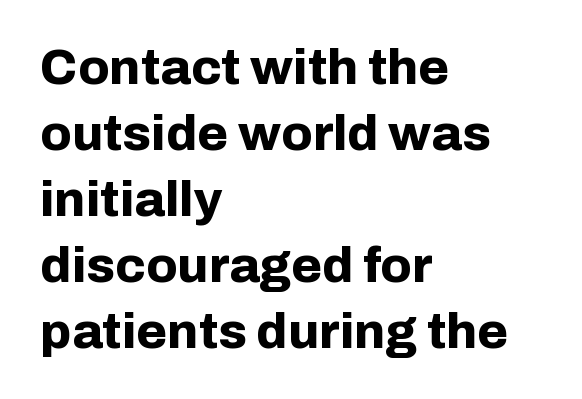
Q: Is the text bold? A: Yes.
Q: Is the text italic (slanted)? A: No, it is upright.
Q: Is the typeface a serif or a sans-serif typeface? A: Sans-serif.
Q: Is the text underlined? A: No.
Q: How is the paragraph aligned? A: Left-aligned.
Q: Is the spacing between letters normal or unusually wide? A: Normal.
Q: Is the spacing between lines tight, normal or loose? A: Normal.
Q: Width (condensed, normal, or wide)? A: Normal.
Q: Stroke contrast? A: Low.
Q: x-height? A: Medium.
Q: Monospaced? A: No.
